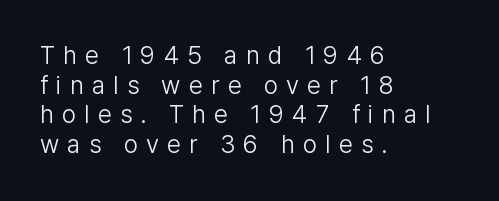
Q: Is the text bold? A: No.
Q: Is the text italic (slanted)? A: No, it is upright.
Q: Is the text underlined? A: No.
Q: How is the paragraph aligned? A: Left-aligned.
Q: Is the spacing between letters normal or unusually wide? A: Unusually wide.
